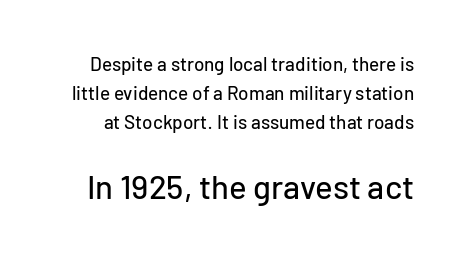
{"serif": "no", "italic": "no", "width": "normal", "stroke_contrast": "low", "x_height": "medium", "monospaced": "no", "underline": "no", "line_spacing": "normal", "line_spacing_ratio": 1.53, "letter_spacing": "normal", "letter_spacing_em": 0.0, "larger_block": "second", "size_ratio": 1.74, "glyph_px": 33}
